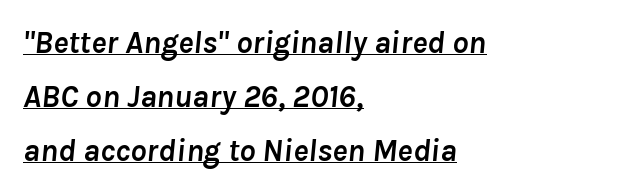
The specimen reads as italic at a glance. The letters advance in unequal steps, a hallmark of proportional type. Caption: lettering with a line underneath. Is the letter spacing exaggerated? No — it looks like the ordinary default. How heavy is the stroke? Heavy — this is a bold.
